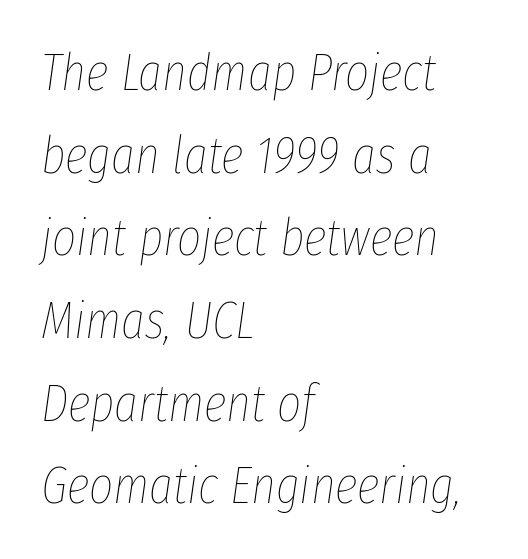
The rendering uses a moderate line-height, typical for paragraphs. These lines keep a tight, regular rhythm from letter to letter. You could not count columns in this text — the font is proportionally spaced. Is the type slanted? Yes — the strokes lean at a clear angle. The setting favours the left margin, as ordinary paragraphs usually do. Weight: in the light-to-regular range.
